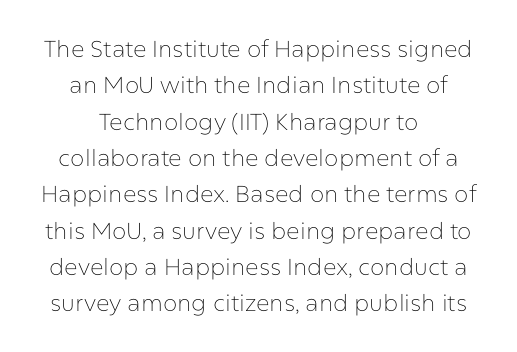
In terms of posture, this sample is upright. The space beneath each line is pristine and unruled. Compared with typical body copy, the letter spacing here is the same. Neither beginnings nor endings align; midpoints do. Normally led — the rows are evenly, conventionally spaced. The font sits on the lighter half of the weight spectrum, regular included.
